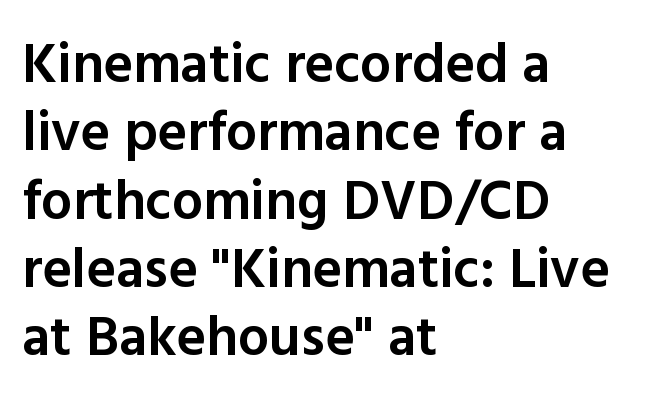
Q: Is the text bold? A: Semi-bold.
Q: Is the text italic (slanted)? A: No, it is upright.
Q: Is the typeface a serif or a sans-serif typeface? A: Sans-serif.
Q: Is the text underlined? A: No.
Q: How is the paragraph aligned? A: Left-aligned.
Q: Is the spacing between letters normal or unusually wide? A: Normal.
Q: Width (condensed, normal, or wide)? A: Normal.
Q: x-height? A: Medium.
Q: Monospaced? A: No.
